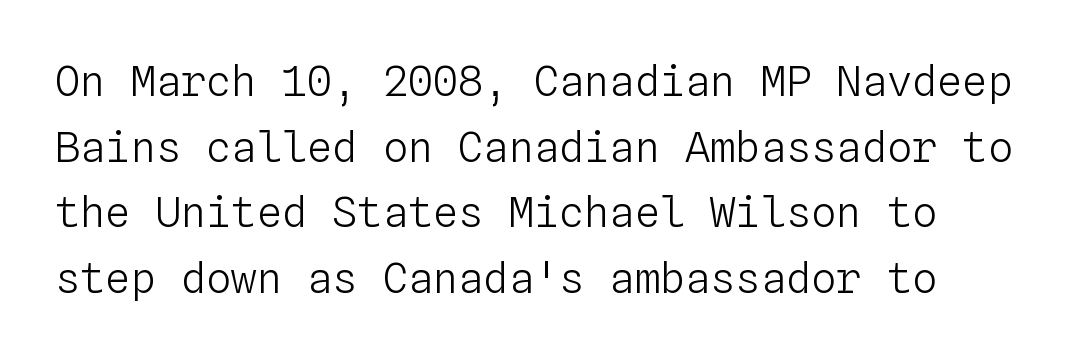
Regular leading. Each row of text sits above clean, open space. These lines are rendered in a fixed-pitch font. The font is comparable to plain body text, perhaps lighter. Tall strokes in this sample are plumb rather than angled. Look at the tracking — it's just the regular setting, nothing added.
